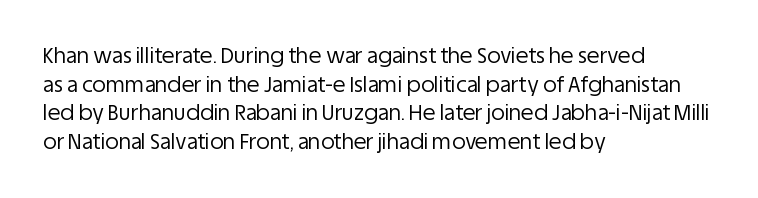
{"italic": "no", "bold": "no", "underline": "no", "align": "left", "line_spacing": "normal", "line_spacing_ratio": 1.36, "letter_spacing": "normal", "letter_spacing_em": 0.0, "glyph_px": 21}
